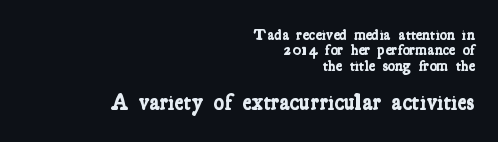
The passage shown stacks its lines with hardly any gap. The space directly below the letters is spotless. Scale increases going downward across the two blocks. These lines keep a tight, regular rhythm from letter to letter.
